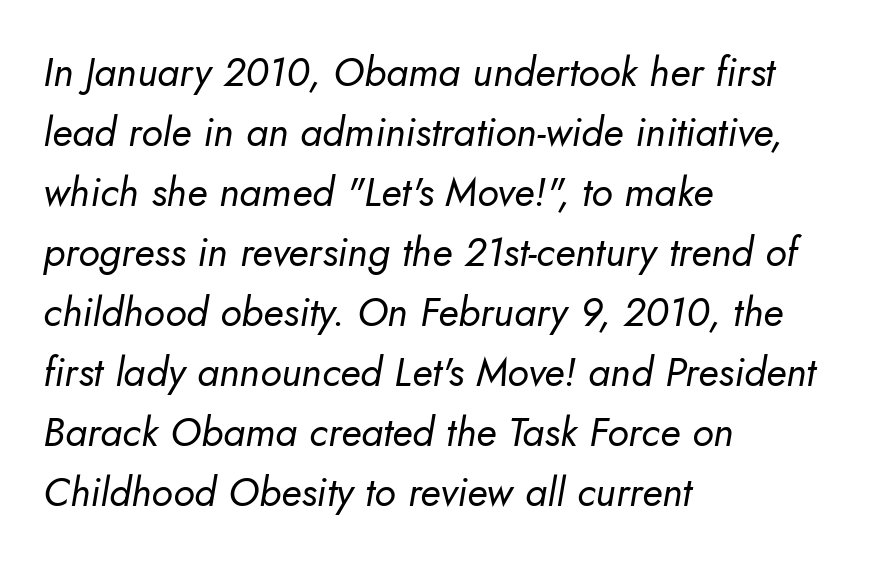
{"italic": "yes", "lean": "right", "slant_degrees": 5, "bold": "no", "weight": "regular", "width": "normal", "stroke_contrast": "low", "x_height": "small", "monospaced": "no", "underline": "no", "align": "left", "line_spacing": "normal", "line_spacing_ratio": 1.5, "letter_spacing": "normal", "letter_spacing_em": 0.0, "glyph_px": 40}
